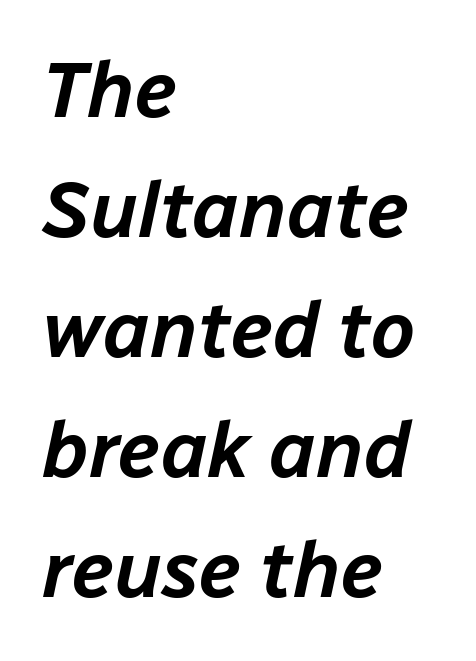
Q: Is the text italic (slanted)? A: Yes, it leans right by about 12 degrees.
Q: Is the text underlined? A: No.
Q: How is the paragraph aligned? A: Left-aligned.
Q: Is the spacing between letters normal or unusually wide? A: Normal.
Q: Is the spacing between lines tight, normal or loose? A: Normal.
Q: Width (condensed, normal, or wide)? A: Normal.
Q: Stroke contrast? A: Low.
Q: x-height? A: Medium.
Q: Monospaced? A: No.
